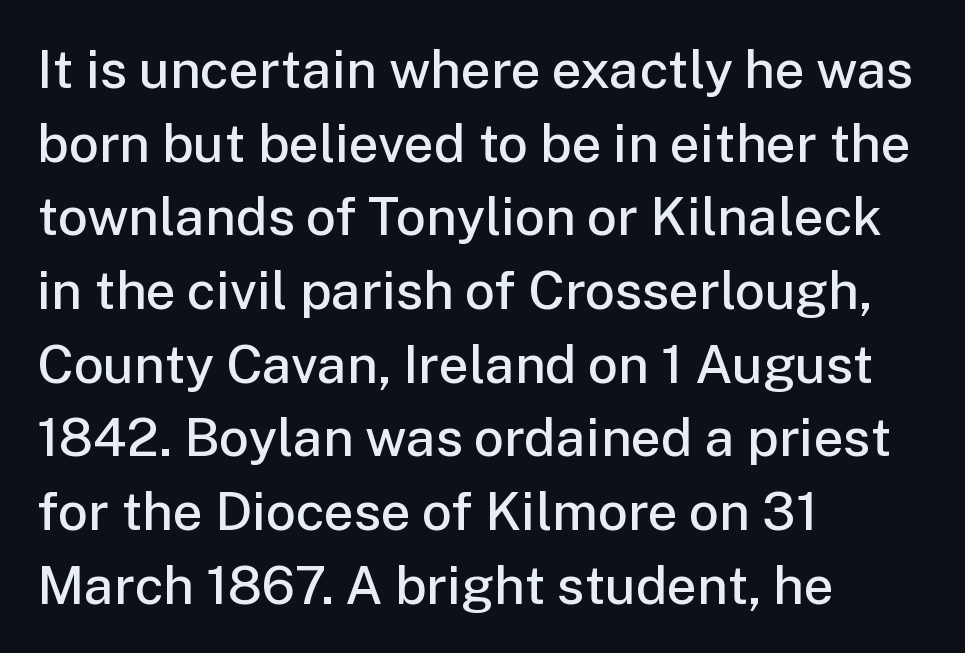
Q: Is the text bold? A: Semi-bold.
Q: Is the text italic (slanted)? A: No, it is upright.
Q: Is the typeface a serif or a sans-serif typeface? A: Sans-serif.
Q: Is the text underlined? A: No.
Q: How is the paragraph aligned? A: Left-aligned.
Q: Is the spacing between letters normal or unusually wide? A: Normal.
Q: Is the spacing between lines tight, normal or loose? A: Normal.
Q: Width (condensed, normal, or wide)? A: Normal.
Q: Stroke contrast? A: Low.
Q: x-height? A: Medium.
Q: Monospaced? A: No.
